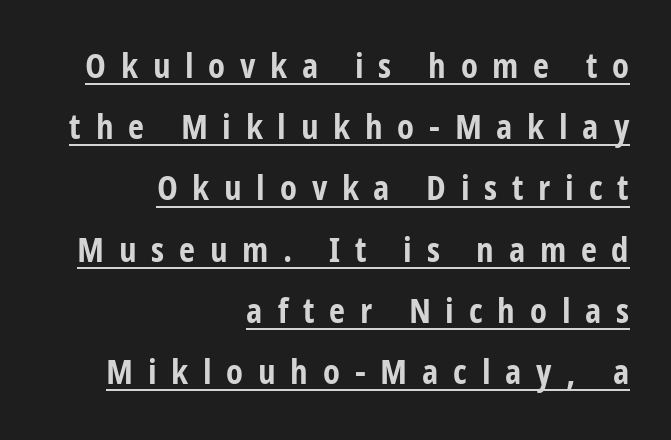
{"serif": "no", "italic": "no", "bold": "yes", "weight": "bold", "width": "condensed", "stroke_contrast": "low", "x_height": "medium", "monospaced": "no", "underline": "yes", "align": "right", "line_spacing_ratio": 1.75, "letter_spacing": "wide", "letter_spacing_em": 0.42, "glyph_px": 35}
